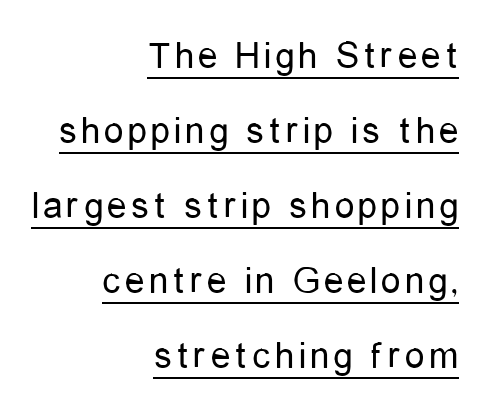
{"serif": "no", "italic": "no", "bold": "no", "weight": "regular", "width": "condensed", "stroke_contrast": "low", "x_height": "medium", "monospaced": "no", "underline": "yes", "align": "right", "line_spacing": "loose", "line_spacing_ratio": 1.92, "glyph_px": 39}
